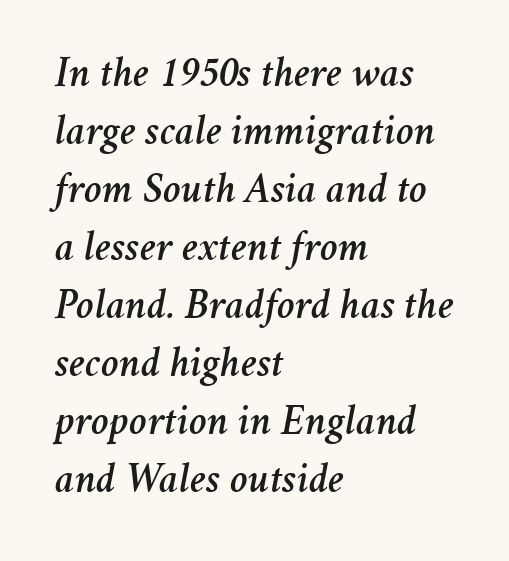
Honestly, the letter spacing is just normal — you wouldn't notice it. Descenders hang freely into open space. One-word summary of the alignment: left. Slanted lettering throughout.
